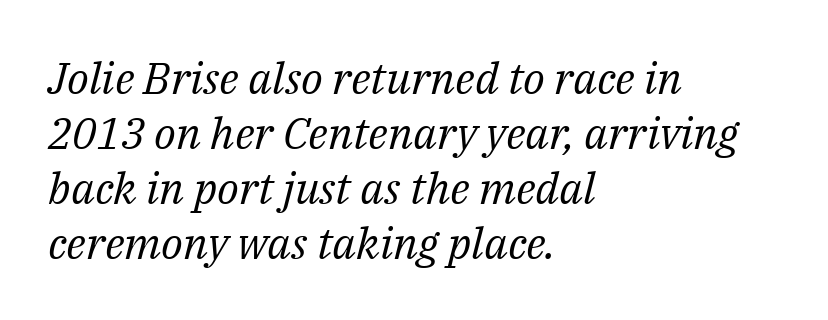
Regular leading. There is no visible air inserted between adjacent glyphs. Which margin do the lines hug? The left one — the right edge is uneven. Posture: slanted. Caption: face not bold, strokes unweighted. Note the varied advance widths — an 'i' is clearly narrower than an 'm'.
